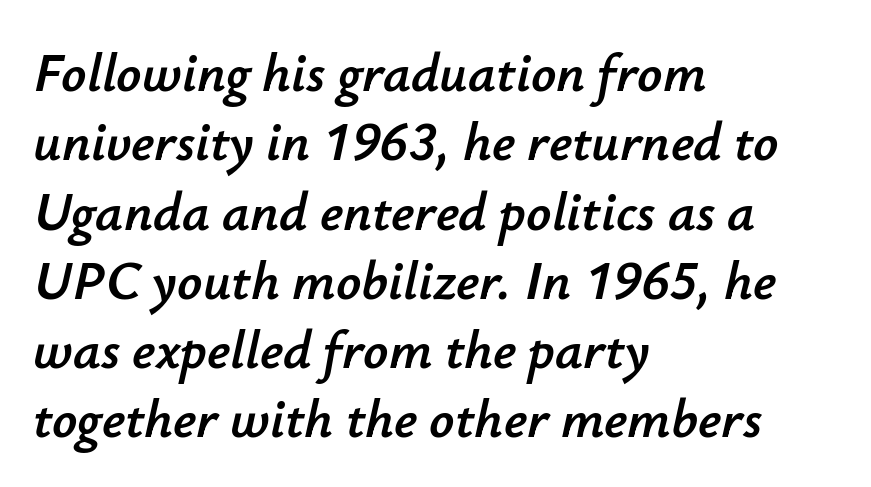
The letters sit at their default tracking, neither squeezed nor spread. Do the characters align in a grid? No, the font is proportional. When letters slant like this, we call the style italic. Unmarked baselines from the first word to the last. Is the block centered? No — it sits flush against the left margin. The passage shown stacks its lines at a standard gap.
